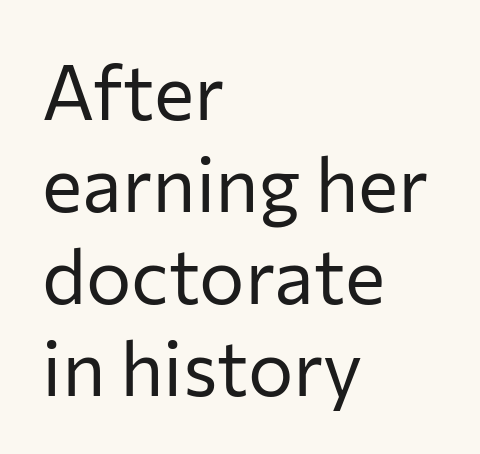
{"serif": "no", "italic": "no", "bold": "no", "weight": "regular", "width": "normal", "stroke_contrast": "low", "x_height": "medium", "monospaced": "no", "underline": "no", "align": "left", "line_spacing_ratio": 1.21, "letter_spacing": "normal", "letter_spacing_em": 0.0, "glyph_px": 76}
